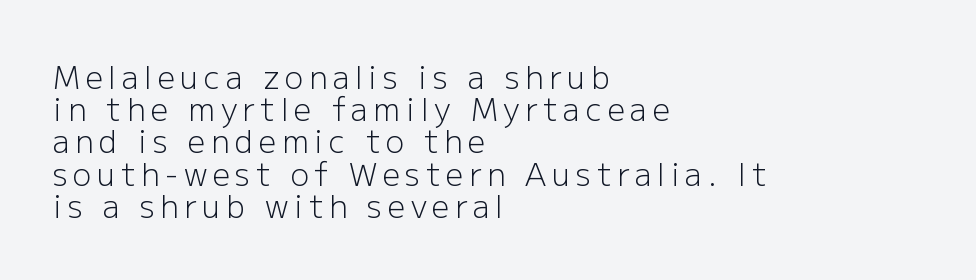
Quick note: underline off. Heaviness? Minimal to ordinary, like unemphasized prose. This sample trades vertical openness for compactness between lines. No italicization has been applied; the sample stays upright. Is this a fixed-width face? No — the glyphs have proportional, varying widths.
